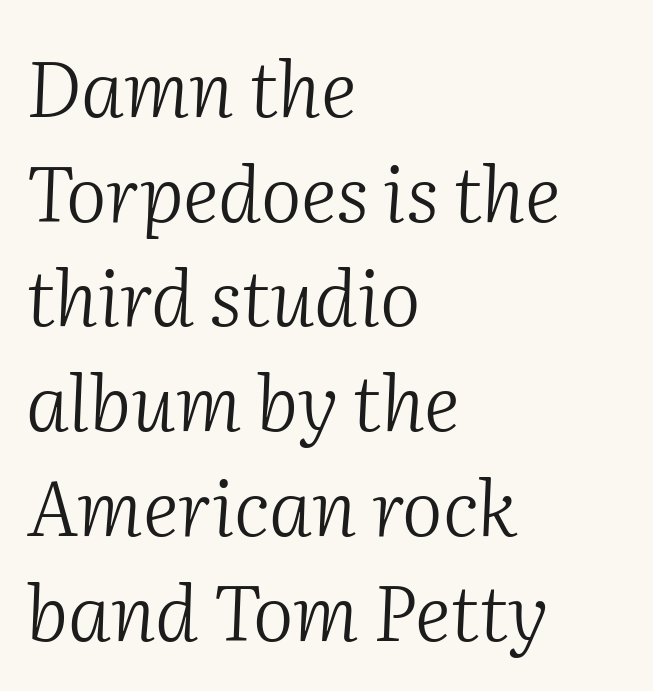
The image shows 77 px light serif type, italic (leaning right); set left-aligned, normal line spacing (1.36x), normal letter spacing, not underlined; medium stroke contrast and a medium x-height.
